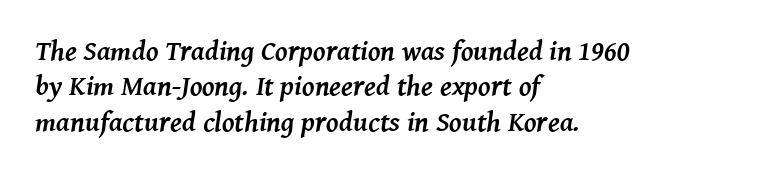
Unlike a clean sans, this face finishes its strokes with serifs. The passage shown is typed in a proportional face where columns would drift. Posture: slanted. Weight: bold.
